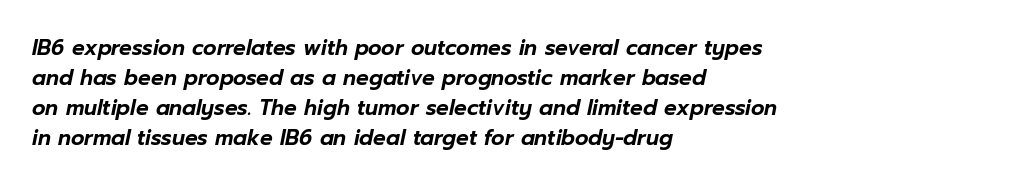
Q: Is the text italic (slanted)? A: Yes, it leans right by about 12 degrees.
Q: Is the text underlined? A: No.
Q: How is the paragraph aligned? A: Left-aligned.
Q: Is the spacing between letters normal or unusually wide? A: Normal.
Q: Is the spacing between lines tight, normal or loose? A: Normal.
